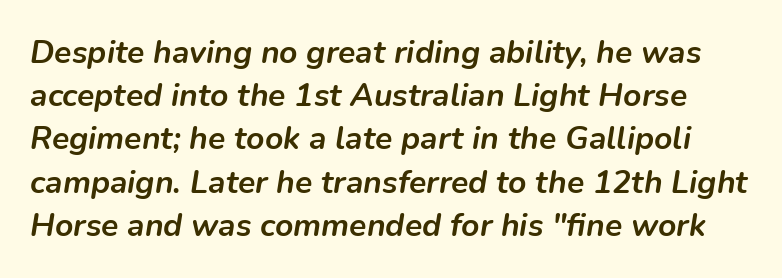
{"italic": "yes", "lean": "right", "slant_degrees": 9, "bold": "yes", "weight": "semibold", "width": "normal", "stroke_contrast": "low", "x_height": "medium", "monospaced": "no", "underline": "no", "line_spacing": "normal", "line_spacing_ratio": 1.35, "letter_spacing": "normal", "letter_spacing_em": 0.0, "glyph_px": 32}
